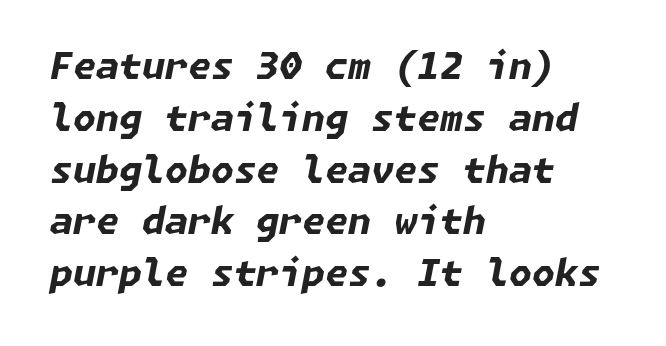
{"italic": "yes", "lean": "right", "slant_degrees": 11, "bold": "yes", "weight": "bold", "width": "normal", "stroke_contrast": "low", "x_height": "medium", "underline": "no", "align": "left", "line_spacing": "normal", "line_spacing_ratio": 1.4, "letter_spacing": "normal", "letter_spacing_em": 0.0, "glyph_px": 37}
